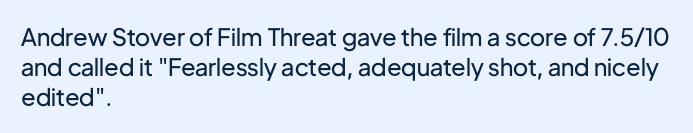
The image shows 24 px text type, upright; set left-aligned, line spacing 1.24x, normal letter spacing, not underlined.
